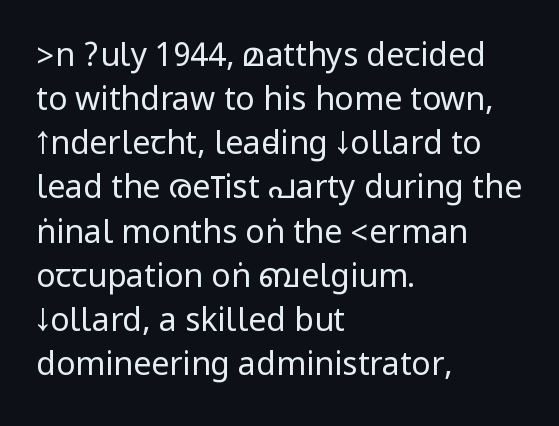
{"serif": "no", "italic": "no", "bold": "no", "weight": "regular", "width": "condensed", "stroke_contrast": "low", "underline": "no", "align": "left", "line_spacing": "normal", "line_spacing_ratio": 1.38, "letter_spacing": "normal", "letter_spacing_em": 0.0, "glyph_px": 32}
